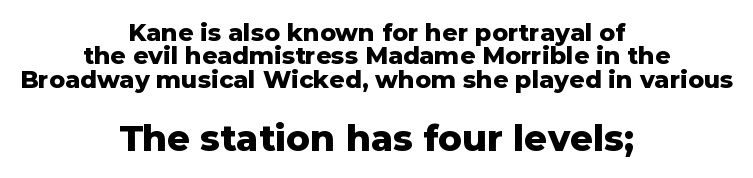
The image shows 36 px heavy sans-serif type, upright; set centered, tight line spacing (0.97x), normal letter spacing, not underlined; the second (bottom) block is 1.5x larger; low stroke contrast and a medium x-height.
